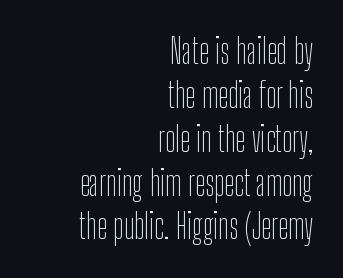
{"serif": "no", "italic": "no", "bold": "no", "weight": "thin", "width": "condensed", "stroke_contrast": "low", "x_height": "medium", "monospaced": "no", "underline": "no", "align": "right", "line_spacing": "normal", "line_spacing_ratio": 1.29, "letter_spacing": "normal", "letter_spacing_em": 0.0, "glyph_px": 34}
